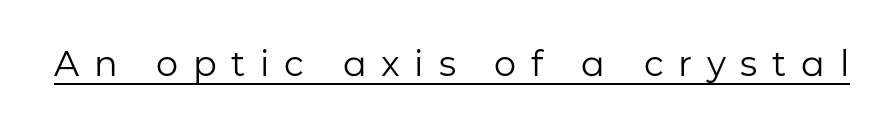
{"serif": "no", "italic": "no", "bold": "no", "weight": "regular", "width": "normal", "stroke_contrast": "low", "x_height": "medium", "monospaced": "no", "underline": "yes", "letter_spacing": "wide", "letter_spacing_em": 0.42, "glyph_px": 35}
